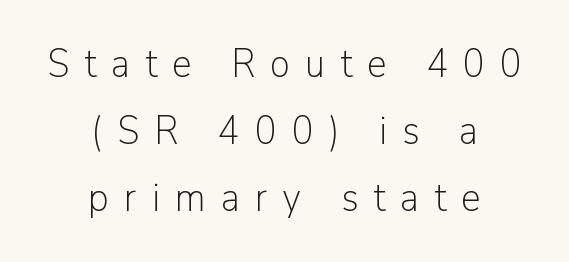
Q: Is the text bold? A: No.
Q: Is the text italic (slanted)? A: No, it is upright.
Q: Is the typeface a serif or a sans-serif typeface? A: Sans-serif.
Q: Is the text underlined? A: No.
Q: How is the paragraph aligned? A: Centered.
Q: Is the spacing between letters normal or unusually wide? A: Unusually wide.
Q: Is the spacing between lines tight, normal or loose? A: Normal.
Q: Width (condensed, normal, or wide)? A: Normal.
Q: Stroke contrast? A: Low.
Q: x-height? A: Medium.
Q: Monospaced? A: No.
